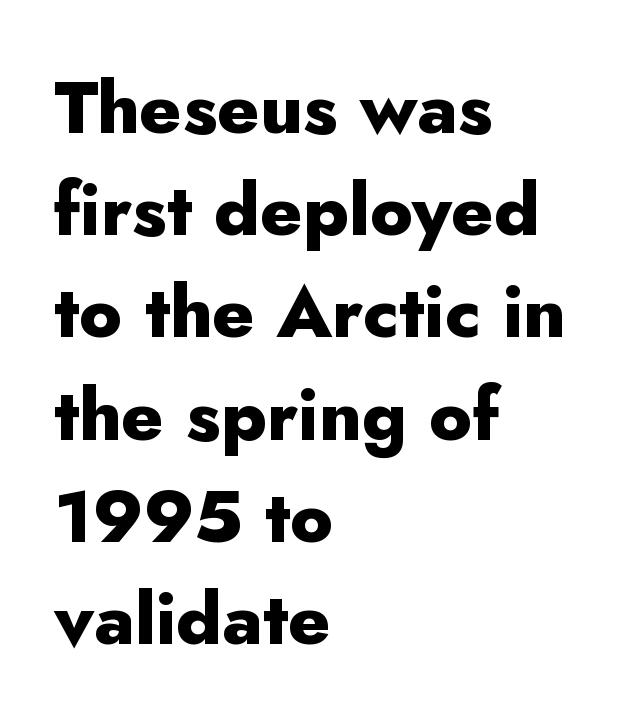
{"serif": "no", "italic": "no", "bold": "yes", "weight": "heavy", "width": "normal", "stroke_contrast": "low", "x_height": "small", "monospaced": "no", "underline": "no", "align": "left", "line_spacing": "normal", "line_spacing_ratio": 1.4, "letter_spacing": "normal", "letter_spacing_em": 0.0, "glyph_px": 73}
